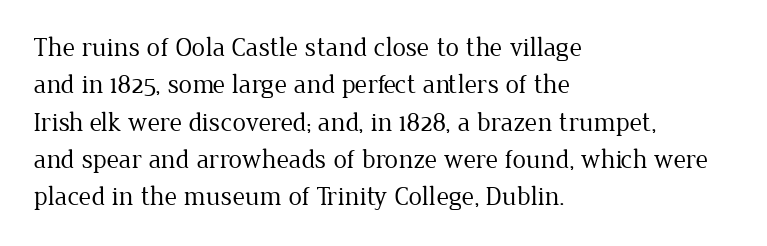
Q: Is the text bold? A: No.
Q: Is the text italic (slanted)? A: No, it is upright.
Q: Is the text underlined? A: No.
Q: How is the paragraph aligned? A: Left-aligned.
Q: Is the spacing between letters normal or unusually wide? A: Normal.
Q: Is the spacing between lines tight, normal or loose? A: Normal.
